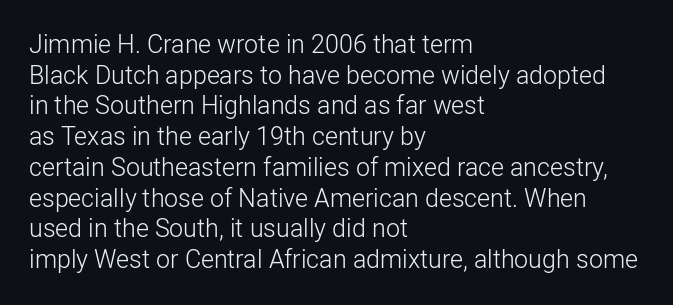
The image shows 25 px text type, upright; set left-aligned, line spacing 1.23x, normal letter spacing, not underlined.
